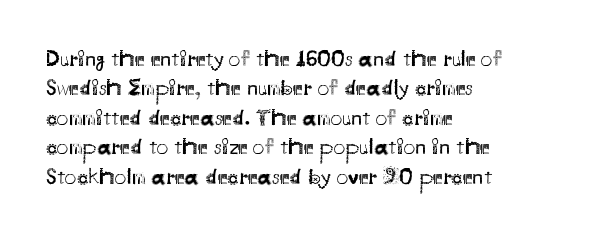
The image shows 23 px text type, upright; set left-aligned, normal line spacing (1.28x), normal letter spacing, not underlined.
